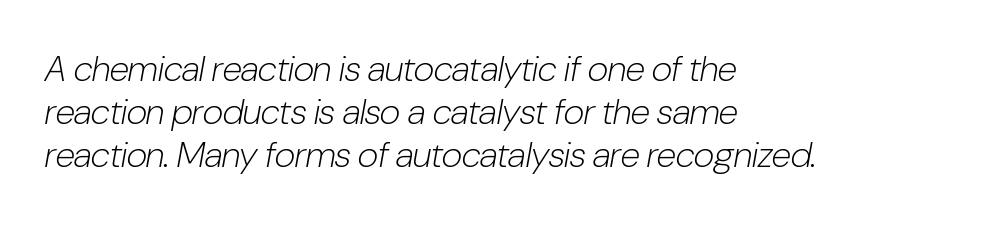
{"italic": "yes", "lean": "right", "slant_degrees": 10, "bold": "no", "weight": "light", "width": "condensed", "stroke_contrast": "low", "x_height": "medium", "monospaced": "no", "underline": "no", "align": "left", "line_spacing_ratio": 1.2, "letter_spacing": "normal", "letter_spacing_em": 0.0, "glyph_px": 36}
